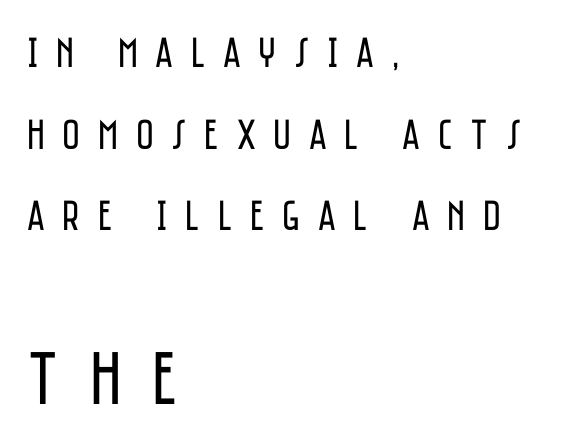
Q: Is the text bold? A: No.
Q: Is the text italic (slanted)? A: No, it is upright.
Q: Is the typeface a serif or a sans-serif typeface? A: Sans-serif.
Q: Is the text underlined? A: No.
Q: How is the paragraph aligned? A: Left-aligned.
Q: Is the spacing between letters normal or unusually wide? A: Unusually wide.
Q: Is the spacing between lines tight, normal or loose? A: Loose.
Q: Which block of text is set in a larger size, the first (top) or the second (bottom)? A: The second (bottom) one.
Q: Width (condensed, normal, or wide)? A: Condensed.
Q: Stroke contrast? A: Low.
Q: x-height? A: Large.
Q: Monospaced? A: No.
